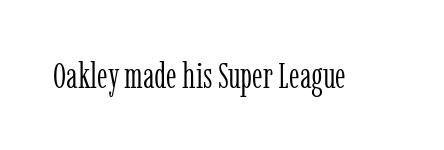
The image shows 36 px light, condensed serif type, upright; set normal letter spacing, not underlined; low stroke contrast and a medium x-height.
